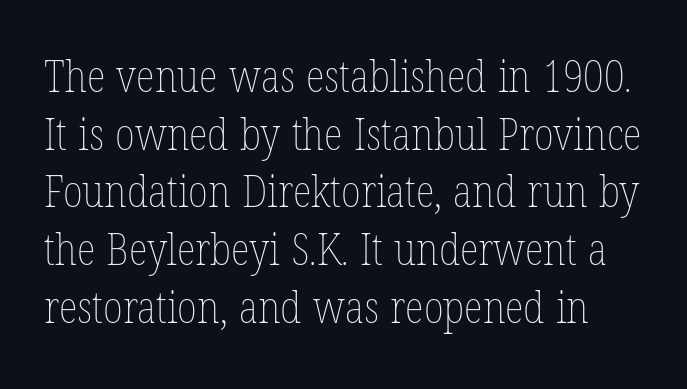
Q: Is the text bold? A: No.
Q: Is the text italic (slanted)? A: No, it is upright.
Q: Is the text underlined? A: No.
Q: Is the spacing between letters normal or unusually wide? A: Normal.
Q: Is the spacing between lines tight, normal or loose? A: Normal.
Q: Width (condensed, normal, or wide)? A: Condensed.
Q: Stroke contrast? A: Low.
Q: x-height? A: Medium.
Q: Monospaced? A: No.
